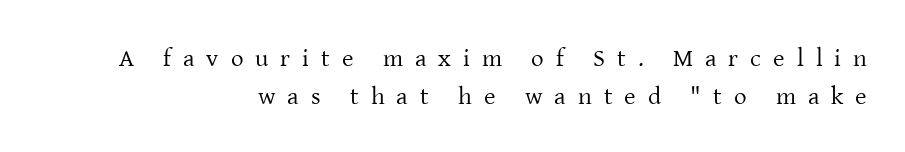
Q: Is the text bold? A: No.
Q: Is the text italic (slanted)? A: No, it is upright.
Q: Is the text underlined? A: No.
Q: How is the paragraph aligned? A: Right-aligned.
Q: Is the spacing between letters normal or unusually wide? A: Unusually wide.
Q: Is the spacing between lines tight, normal or loose? A: Normal.
